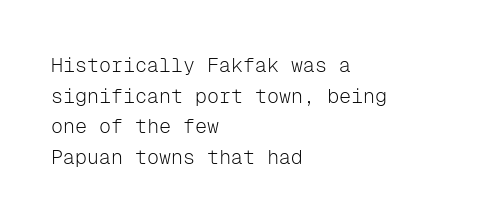
Q: Is the text bold? A: No.
Q: Is the text italic (slanted)? A: No, it is upright.
Q: Is the text underlined? A: No.
Q: How is the paragraph aligned? A: Left-aligned.
Q: Is the spacing between letters normal or unusually wide? A: Normal.
Q: Is the spacing between lines tight, normal or loose? A: Normal.
